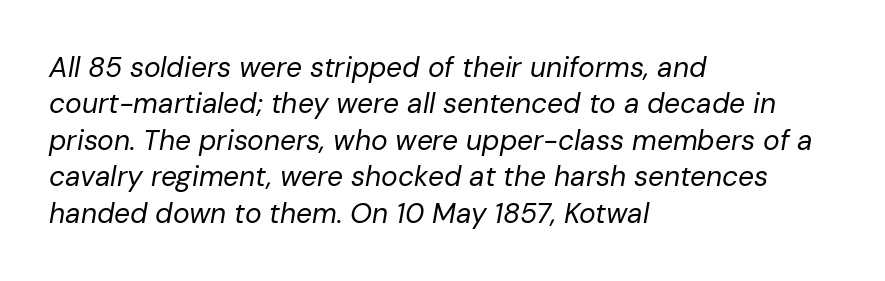
{"italic": "yes", "lean": "right", "slant_degrees": 10, "bold": "no", "weight": "regular", "width": "normal", "stroke_contrast": "low", "x_height": "medium", "monospaced": "no", "underline": "no", "align": "left", "line_spacing": "normal", "line_spacing_ratio": 1.3, "letter_spacing": "normal", "letter_spacing_em": 0.0, "glyph_px": 28}
